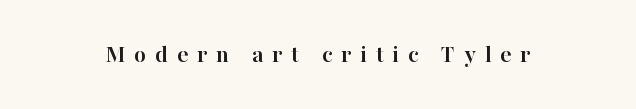
Q: Is the text bold? A: Yes.
Q: Is the text italic (slanted)? A: No, it is upright.
Q: Is the text underlined? A: No.
Q: Is the spacing between letters normal or unusually wide? A: Unusually wide.
